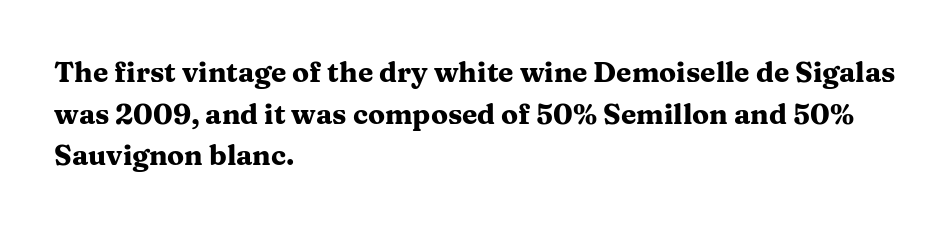
Q: Is the text bold? A: Yes.
Q: Is the text italic (slanted)? A: No, it is upright.
Q: Is the typeface a serif or a sans-serif typeface? A: Serif.
Q: Is the text underlined? A: No.
Q: How is the paragraph aligned? A: Left-aligned.
Q: Is the spacing between letters normal or unusually wide? A: Normal.
Q: Is the spacing between lines tight, normal or loose? A: Normal.
Q: Width (condensed, normal, or wide)? A: Wide.
Q: Stroke contrast? A: Medium.
Q: x-height? A: Medium.
Q: Monospaced? A: No.
